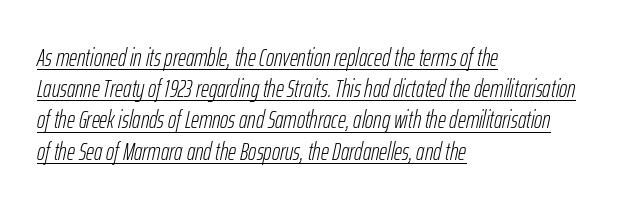
{"italic": "yes", "lean": "right", "slant_degrees": 12, "bold": "no", "underline": "yes", "align": "left", "line_spacing": "normal", "line_spacing_ratio": 1.25, "letter_spacing": "normal", "letter_spacing_em": 0.0, "glyph_px": 25}
